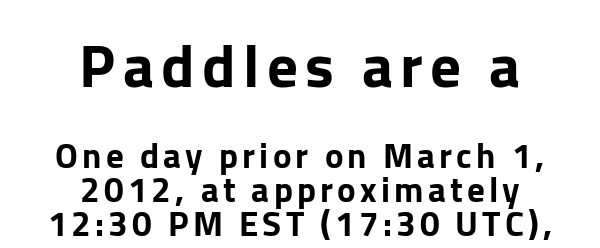
Each line is balanced around a shared central axis. Every stem runs plumb, perpendicular to the baseline. The text was rendered using a sans face with plain stroke endings. Character widths vary here, with narrow letters taking less room than wide ones.
